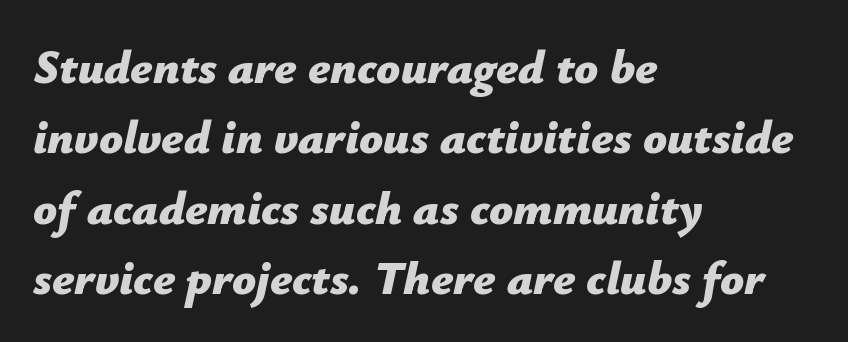
Is this a fixed-width face? No — the glyphs have proportional, varying widths. Style check: oblique. Honestly, there is no underline to notice here at all. The passage shown stacks its lines at a standard gap.
